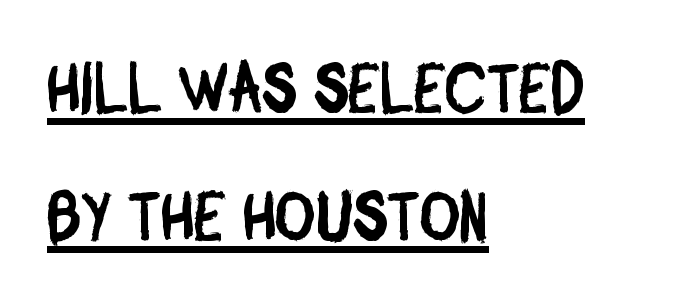
The letters advance in unequal steps, a hallmark of proportional type. Has an underline been added? It has. Alignment: flush left. Nobody touched the tracking dial on this one. Is this a sans? Yes — the strokes have no serifs.
